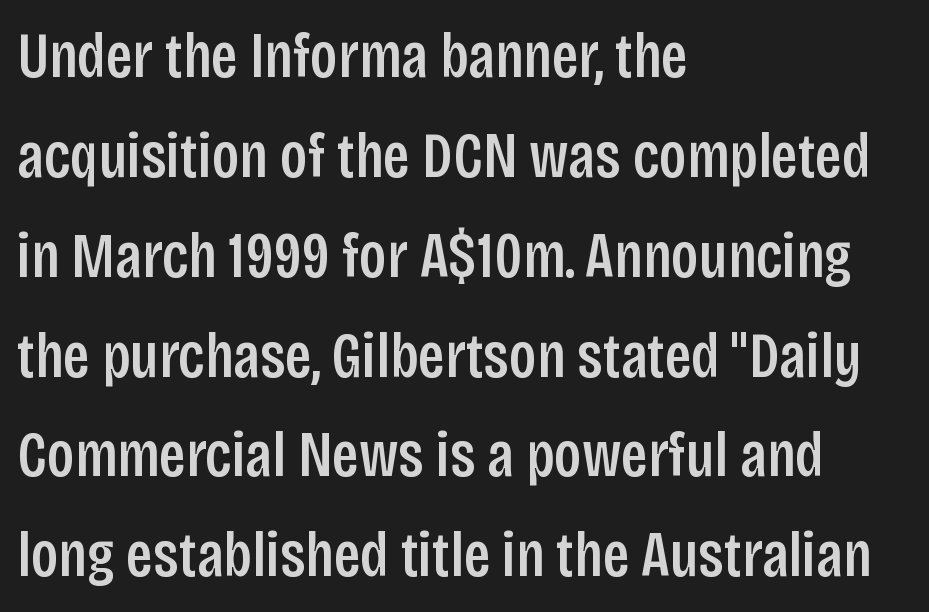
The designer went with a sans here, leaving each stem footless. Standard letterfit; no display-style spreading of the glyphs. Every character sits straight up, as roman type does. Alignment: flush left.
